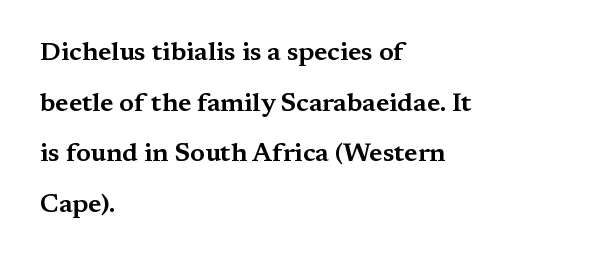
Q: Is the text italic (slanted)? A: No, it is upright.
Q: Is the text underlined? A: No.
Q: How is the paragraph aligned? A: Left-aligned.
Q: Is the spacing between letters normal or unusually wide? A: Normal.
Q: Is the spacing between lines tight, normal or loose? A: Loose.
